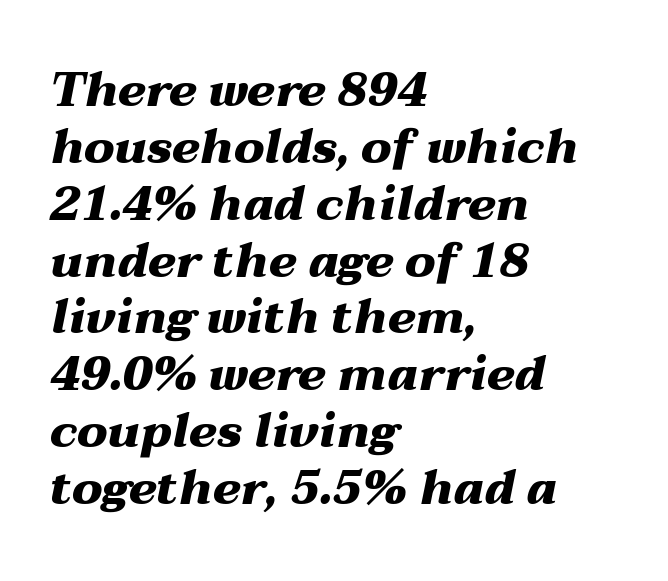
The image shows 47 px heavy, wide type, italic (leaning right); set left-aligned, line spacing 1.21x, normal letter spacing, not underlined; medium stroke contrast and a medium x-height.
